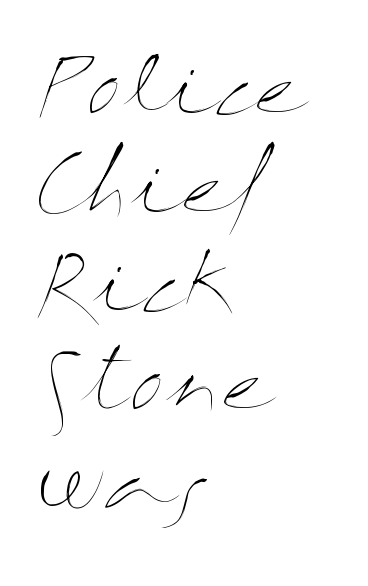
Caption: standard tracking, unaltered. Anything drawn beneath the words? Only blank space. This reads as an unemphasized weight, regular at the heaviest. You could not count columns in this text — the font is proportionally spaced. How would I describe the line gaps? Plain and ordinary.
